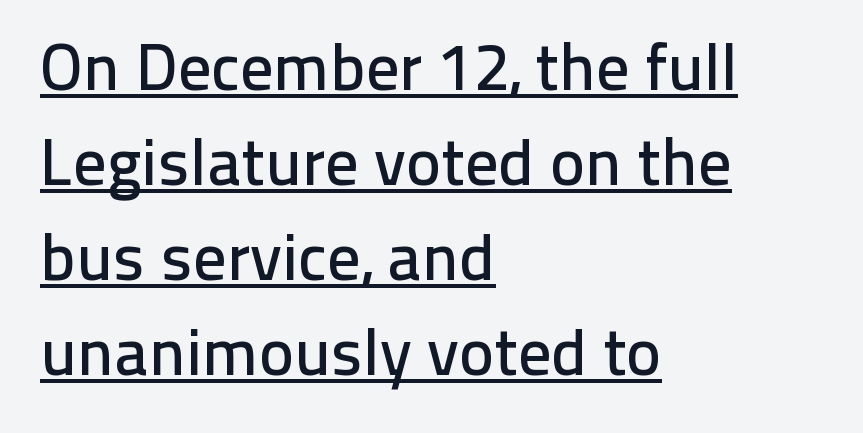
{"serif": "no", "italic": "no", "width": "normal", "stroke_contrast": "low", "x_height": "medium", "monospaced": "no", "underline": "yes", "align": "left", "line_spacing": "normal", "line_spacing_ratio": 1.44, "letter_spacing": "normal", "letter_spacing_em": 0.0, "glyph_px": 66}
